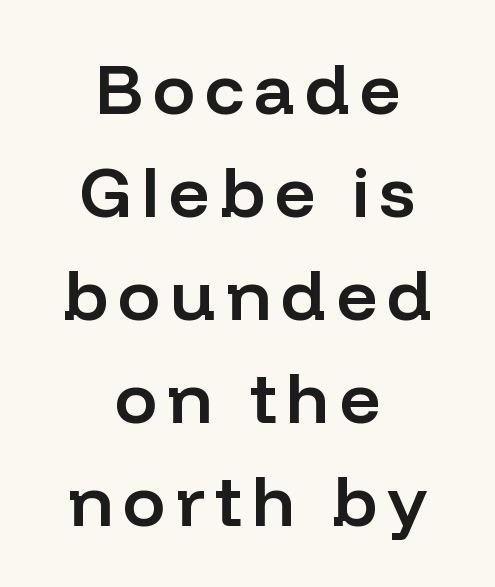
The image shows 71 px semibold sans-serif type, upright; set centered, normal line spacing (1.45x), not underlined; low stroke contrast and a medium x-height.
